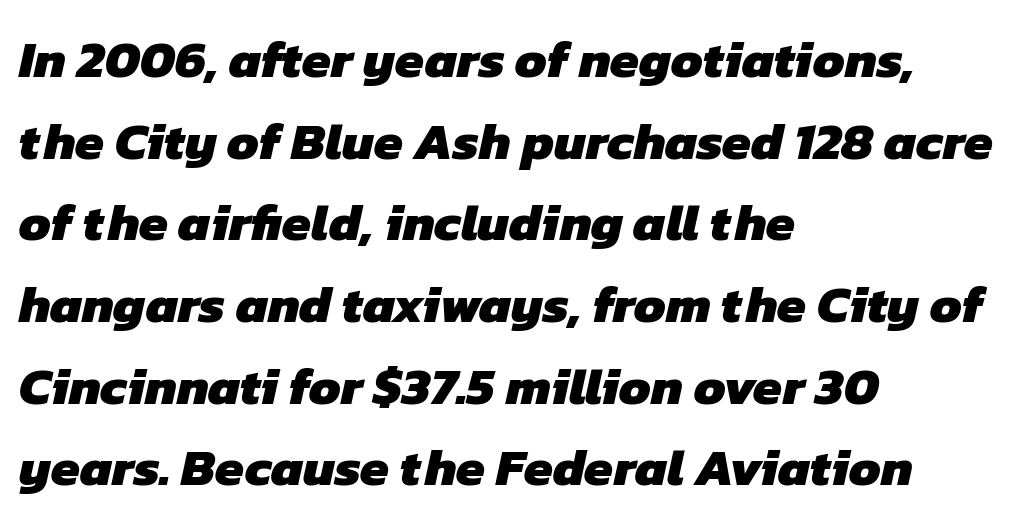
The font is running at its bold setting. A classic flush-left, rag-right setting is used for this passage. Is this a fixed-width face? No — the glyphs have proportional, varying widths. Spacing between characters is what you'd get straight out of the box.
